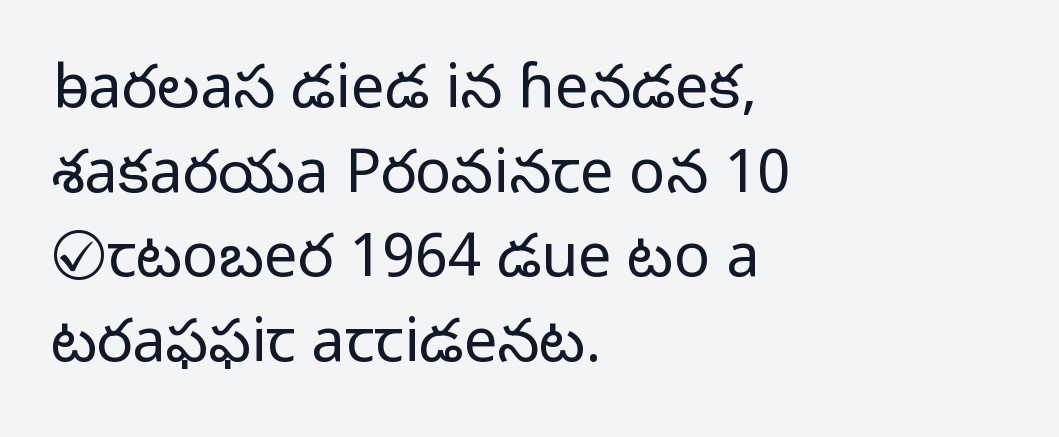
Q: Is the text bold? A: No.
Q: Is the text italic (slanted)? A: No, it is upright.
Q: Is the typeface a serif or a sans-serif typeface? A: Sans-serif.
Q: Is the text underlined? A: No.
Q: How is the paragraph aligned? A: Left-aligned.
Q: Is the spacing between letters normal or unusually wide? A: Normal.
Q: Is the spacing between lines tight, normal or loose? A: Normal.
Q: Width (condensed, normal, or wide)? A: Normal.
Q: Stroke contrast? A: Low.
Q: x-height? A: Medium.
Q: Monospaced? A: No.
